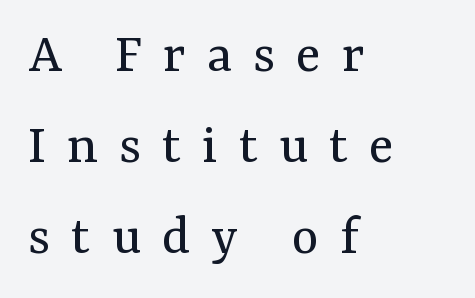
{"serif": "yes", "italic": "no", "bold": "no", "weight": "regular", "width": "normal", "stroke_contrast": "medium", "x_height": "medium", "monospaced": "no", "underline": "no", "align": "left", "line_spacing": "normal", "line_spacing_ratio": 1.57, "letter_spacing": "wide", "letter_spacing_em": 0.36, "glyph_px": 58}
